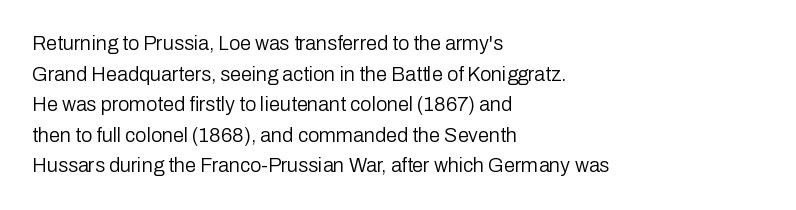
If you drew a line through each stem, it would be perfectly vertical. Students, observe: this is what conventionally led text looks like. Alignment: flush left. Decoration check: the copy has no underline.
